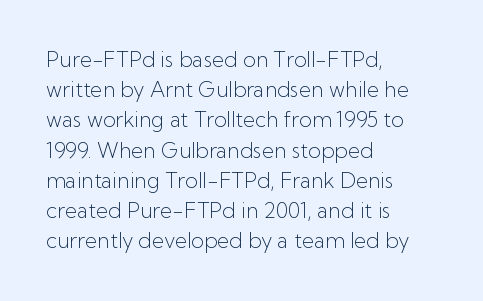
Regarding leading, the lines here are spaced in the standard way. Underline: absent. A classic flush-left, rag-right setting is used for this passage. Every character sits straight up, as roman type does.
